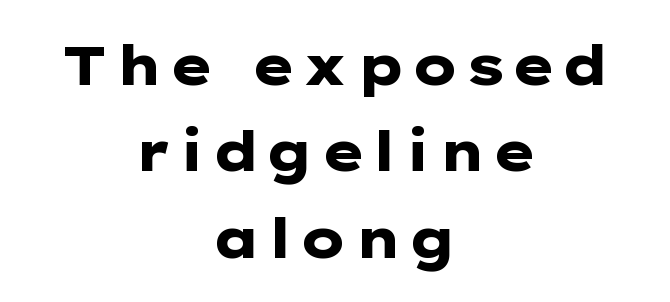
Posture: straight, roman, zero tilt. Do the characters align in a grid? No, the font is proportional. Pretty heavy lettering here — definitely bold. Where is the straight margin? There isn't one; the lines are centered. The strip under each line holds only bare page.
